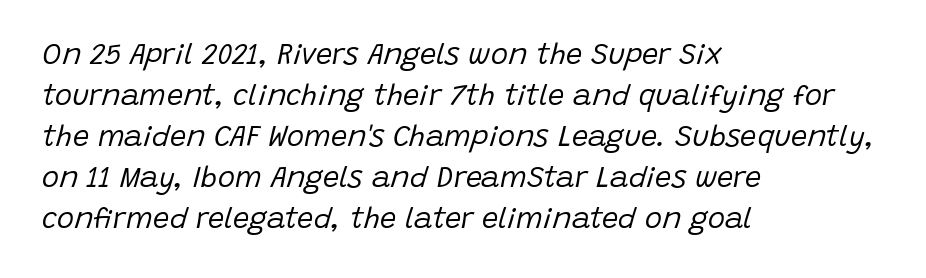
The image shows 29 px regular-weight type, italic (leaning right); set left-aligned, normal line spacing (1.41x), normal letter spacing, not underlined; low stroke contrast and a large x-height.
